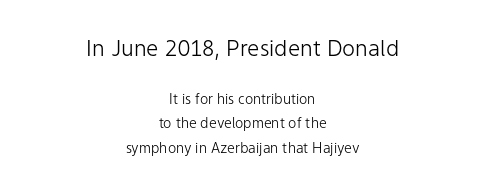
{"italic": "no", "bold": "no", "underline": "no", "align": "center", "line_spacing_ratio": 1.74, "letter_spacing": "normal", "letter_spacing_em": 0.0, "larger_block": "first", "size_ratio": 1.57, "glyph_px": 22}
